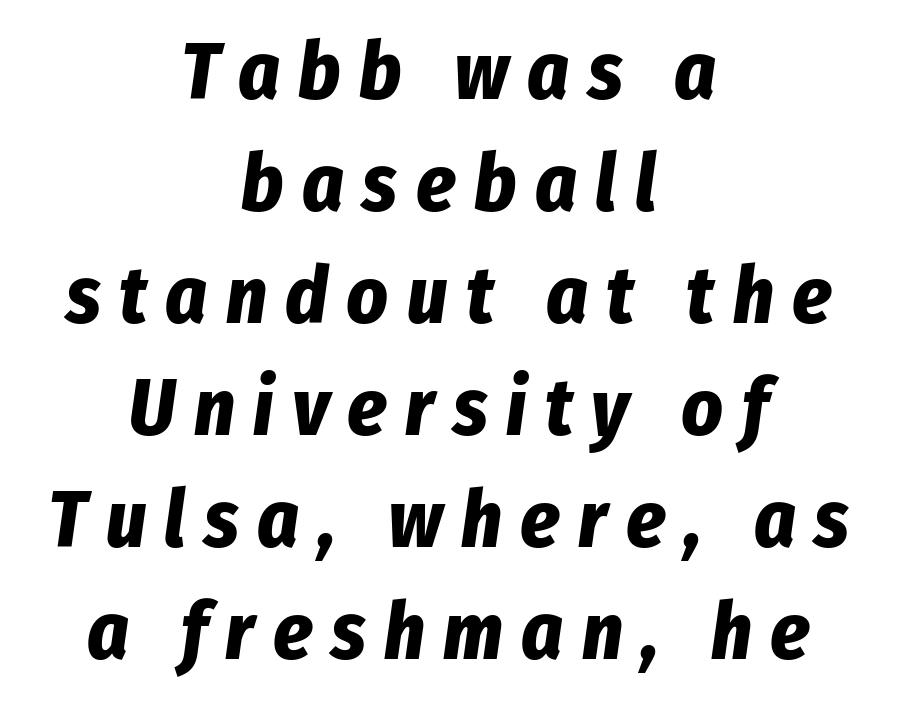
{"italic": "yes", "lean": "right", "slant_degrees": 8, "bold": "yes", "weight": "bold", "width": "condensed", "stroke_contrast": "low", "x_height": "medium", "monospaced": "no", "underline": "no", "align": "center", "line_spacing": "normal", "line_spacing_ratio": 1.4, "letter_spacing": "wide", "letter_spacing_em": 0.23, "glyph_px": 80}
